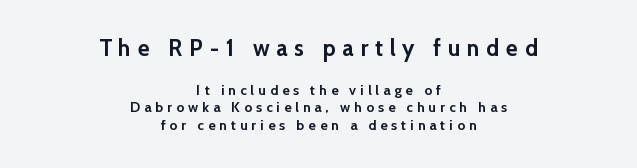
Q: Is the text bold? A: Yes.
Q: Is the text italic (slanted)? A: No, it is upright.
Q: Is the text underlined? A: No.
Q: How is the paragraph aligned? A: Centered.
Q: Is the spacing between letters normal or unusually wide? A: Unusually wide.
Q: Is the spacing between lines tight, normal or loose? A: Normal.
Q: Which block of text is set in a larger size, the first (top) or the second (bottom)? A: The first (top) one.
